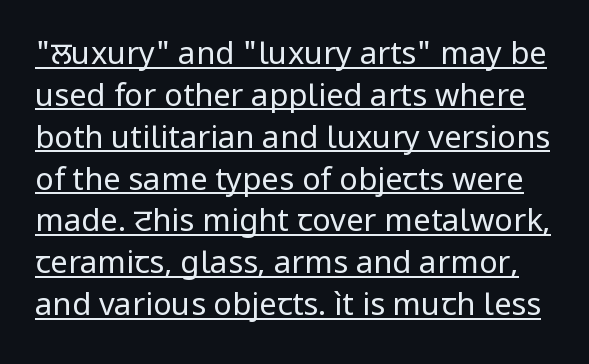
No heavy texture on the line: the type isn't bold. You can see a thin bar hugging the bottom of the glyphs. The face used here is proportionally spaced, like ordinary book or web type. The rows are spaced the way most documents space them. Is there any slant? The stems are plumb. The face used here is a sans, in the tradition of grotesques and geometrics.
